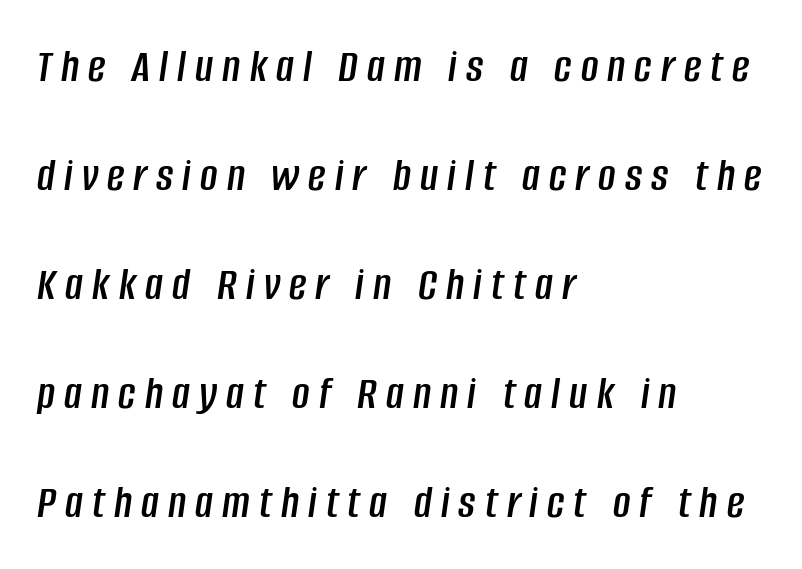
{"italic": "yes", "lean": "right", "slant_degrees": 8, "width": "condensed", "stroke_contrast": "low", "x_height": "large", "monospaced": "no", "underline": "no", "align": "left", "line_spacing": "loose", "line_spacing_ratio": 2.27, "glyph_px": 48}
